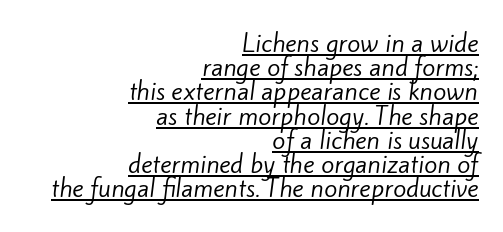
The image shows 24 px text type; set right-aligned, tight line spacing (1.01x), normal letter spacing, underlined.
